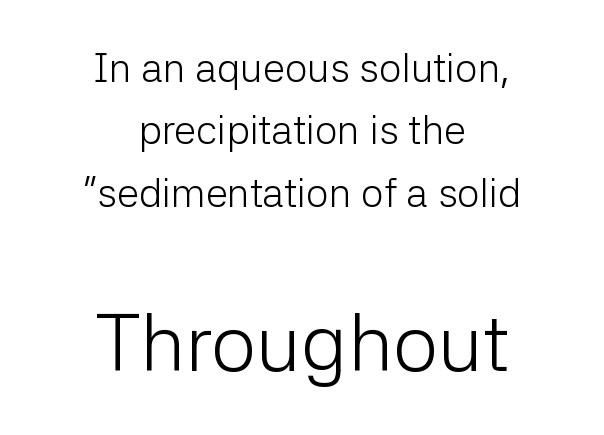
The designer left line spacing at the default. Beneath every word, the page is bare. The lettering holds an erect, upright posture throughout. Does the bottom block carry the larger type? Yes, it does.
